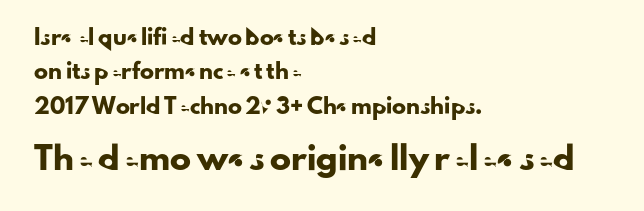
If you squint, the bottom block still reads clearly — it's the larger of the two. Honestly, there is no underline to notice here at all. Notice how the passage keeps a crisp vertical edge on the left only. The rendering uses a large line-height, opening up the rows. Short note: letters normally spaced. Is there any slant? The stems are plumb.
